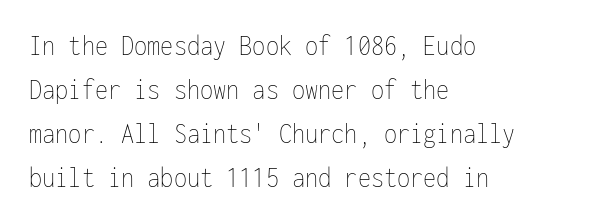
{"italic": "no", "bold": "no", "weight": "thin", "width": "condensed", "stroke_contrast": "low", "x_height": "medium", "monospaced": "yes", "underline": "no", "align": "left", "line_spacing": "normal", "line_spacing_ratio": 1.47, "letter_spacing": "normal", "letter_spacing_em": 0.0, "glyph_px": 30}
